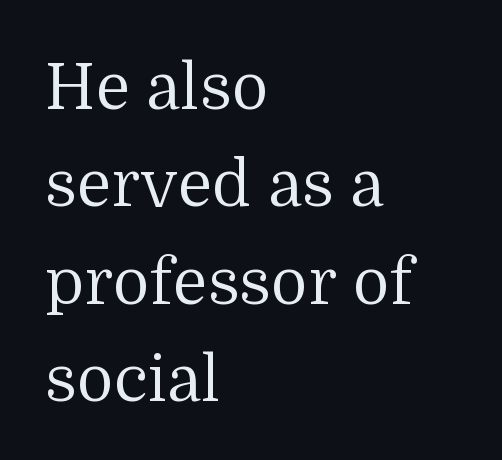
The image shows 64 px regular-weight serif type, upright; set left-aligned, normal line spacing (1.52x), normal letter spacing, not underlined; medium stroke contrast and a medium x-height.
